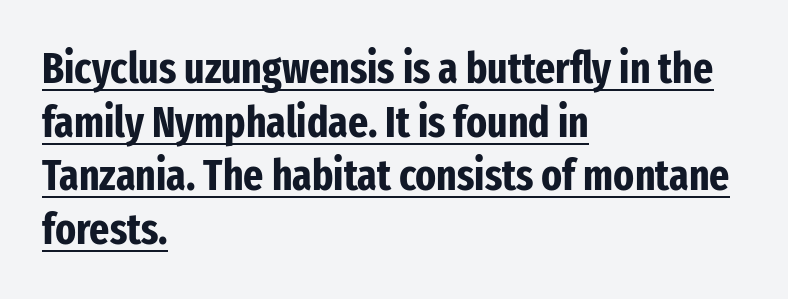
Every word sits above its own underline. Between one letter and the next there's only the usual sliver of space. In terms of weight, the rendering is a true, heavy bold. You could not count columns in this text — the font is proportionally spaced. Tall strokes in this sample are plumb rather than angled.
